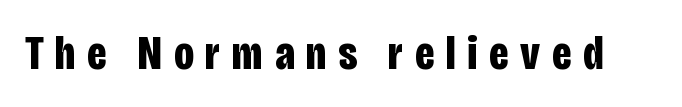
Q: Is the text bold? A: Yes.
Q: Is the text italic (slanted)? A: No, it is upright.
Q: Is the typeface a serif or a sans-serif typeface? A: Sans-serif.
Q: Is the text underlined? A: No.
Q: Is the spacing between letters normal or unusually wide? A: Unusually wide.
Q: Width (condensed, normal, or wide)? A: Condensed.
Q: Stroke contrast? A: Low.
Q: x-height? A: Large.
Q: Monospaced? A: No.
